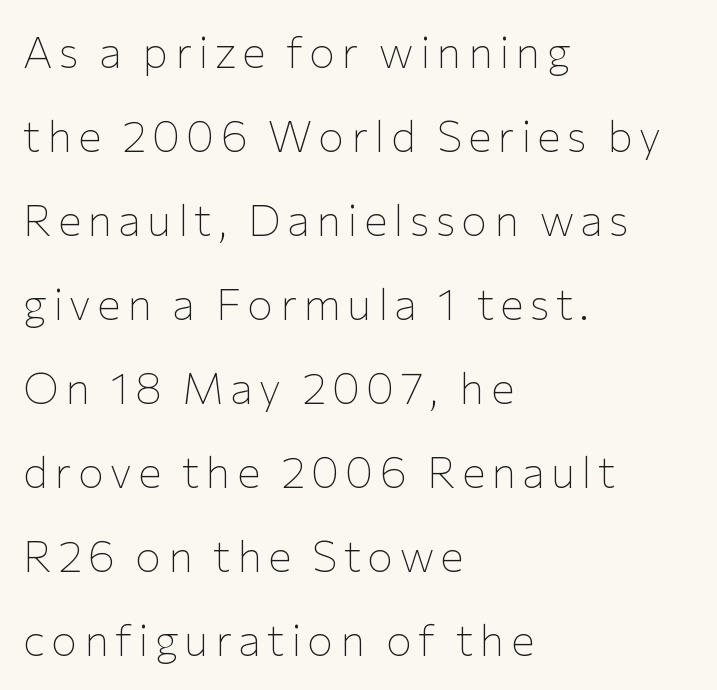
{"serif": "no", "italic": "no", "bold": "no", "weight": "thin", "width": "normal", "stroke_contrast": "low", "x_height": "medium", "monospaced": "no", "underline": "no", "align": "left", "line_spacing": "loose", "line_spacing_ratio": 1.91, "glyph_px": 44}
